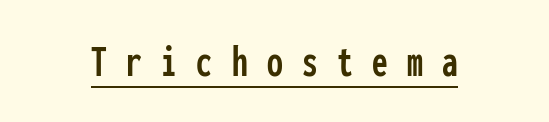
The image shows 45 px condensed sans-serif type, upright, monospaced; set unusually wide letter spacing (+0.43 em), underlined; low stroke contrast and a medium x-height.
